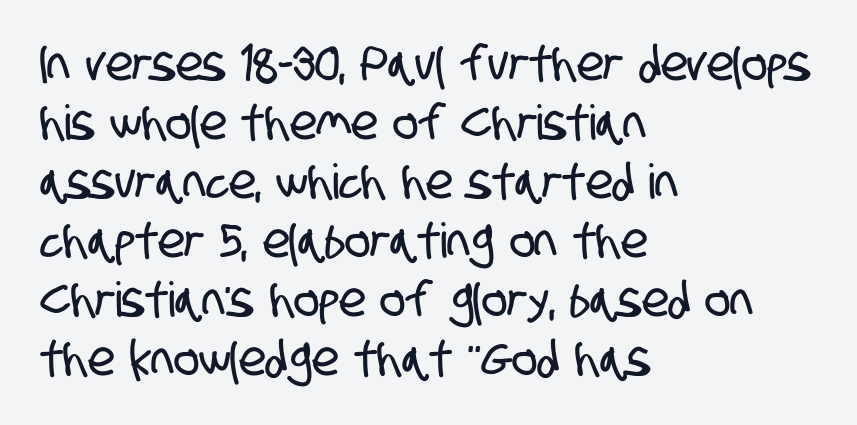
The image shows 48 px condensed sans-serif type; set left-aligned, line spacing 1.23x, normal letter spacing, not underlined; low stroke contrast and a large x-height.
